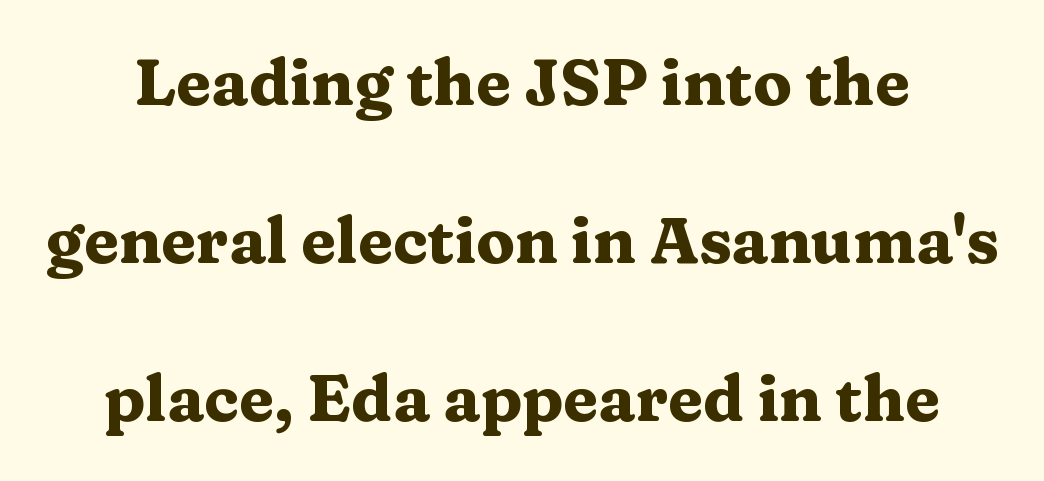
The image shows 64 px heavy, wide serif type, upright; set loose line spacing (2.47x), normal letter spacing, not underlined; medium stroke contrast and a medium x-height.
